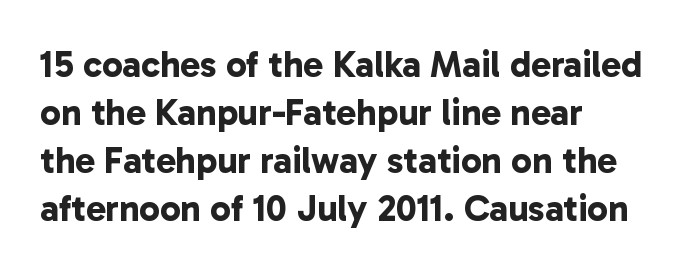
Q: Is the text bold? A: Yes.
Q: Is the typeface a serif or a sans-serif typeface? A: Sans-serif.
Q: Is the text underlined? A: No.
Q: How is the paragraph aligned? A: Left-aligned.
Q: Is the spacing between letters normal or unusually wide? A: Normal.
Q: Is the spacing between lines tight, normal or loose? A: Normal.
Q: Width (condensed, normal, or wide)? A: Normal.
Q: Stroke contrast? A: Low.
Q: x-height? A: Medium.
Q: Monospaced? A: No.
